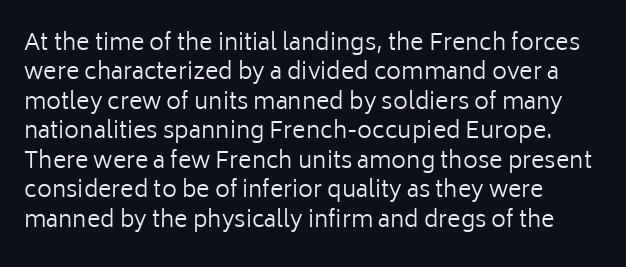
Q: Is the text bold? A: No.
Q: Is the text italic (slanted)? A: No, it is upright.
Q: Is the text underlined? A: No.
Q: How is the paragraph aligned? A: Left-aligned.
Q: Is the spacing between letters normal or unusually wide? A: Normal.
Q: Is the spacing between lines tight, normal or loose? A: Normal.
